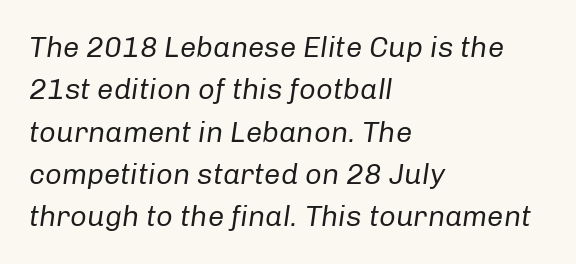
The image shows 29 px regular-weight type, italic (leaning right); set left-aligned, normal line spacing (1.46x), normal letter spacing, not underlined; low stroke contrast and a medium x-height.
